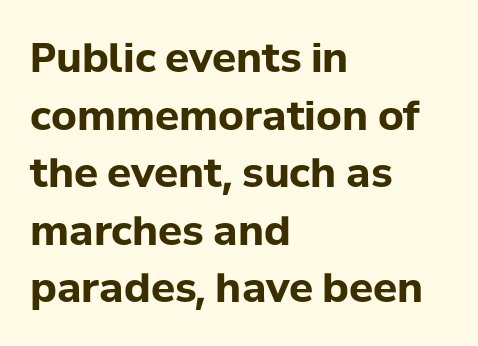
A typesetter would mark this as roman, not italic. Clear beneath every line of the passage. The rows are spaced the way most documents space them. Typeset ragged right — the left edge is the straight one. The line texture is even and compact thanks to regular tracking. Chunky letters — that's bold for sure.
